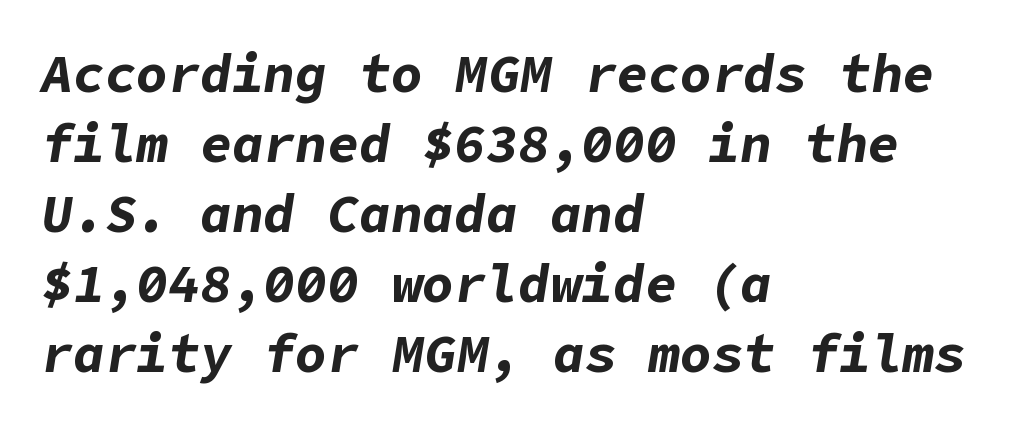
These lines sit exactly where default settings would place them. The gap between lines stays unmarked. Compared with an ordinary text face, these strokes are far heavier — a full bold. Casual observation: everything's shoved over to the left. Nobody touched the tracking dial on this one. Yep, that's italic — everything's leaning.
